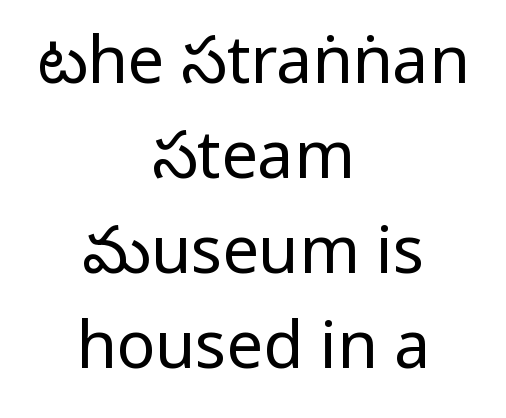
This sample keeps an unexceptional amount of space between lines. These lines stack symmetrically, like a column narrowing and widening about its center. Italic? Not at all — the glyphs are vertical. You could not count columns in this text — the font is proportionally spaced. The glyphs in this specimen are sans serif. The baseline area is clear.
